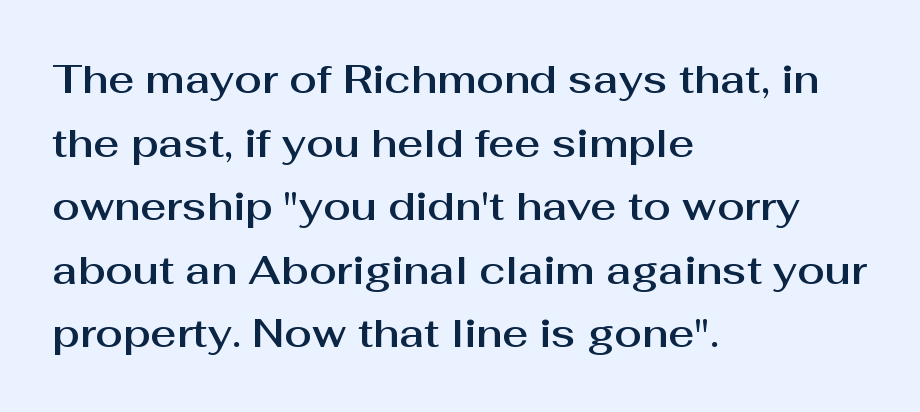
{"serif": "no", "italic": "no", "width": "normal", "stroke_contrast": "medium", "x_height": "medium", "monospaced": "no", "underline": "no", "align": "left", "line_spacing": "normal", "line_spacing_ratio": 1.59, "letter_spacing": "normal", "letter_spacing_em": 0.0, "glyph_px": 40}
